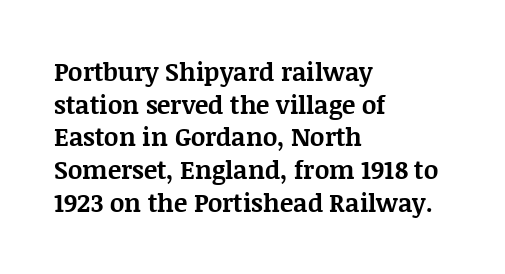
Q: Is the text bold? A: Yes.
Q: Is the text italic (slanted)? A: No, it is upright.
Q: Is the text underlined? A: No.
Q: How is the paragraph aligned? A: Left-aligned.
Q: Is the spacing between letters normal or unusually wide? A: Normal.
Q: Is the spacing between lines tight, normal or loose? A: Normal.
